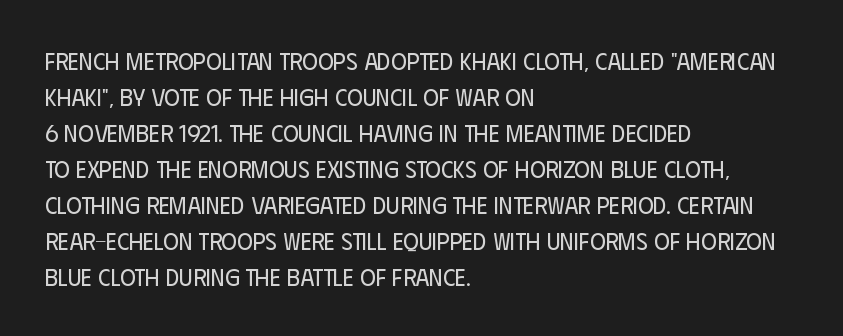
The image shows 24 px text type, upright; set left-aligned, normal line spacing (1.5x), normal letter spacing, not underlined.
